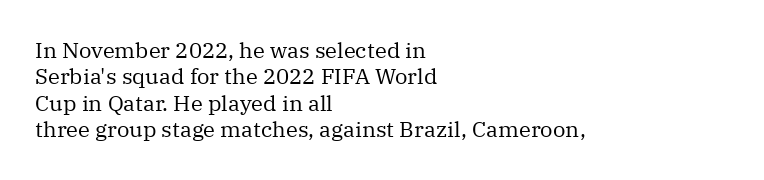
Q: Is the text bold? A: No.
Q: Is the text italic (slanted)? A: No, it is upright.
Q: Is the text underlined? A: No.
Q: How is the paragraph aligned? A: Left-aligned.
Q: Is the spacing between letters normal or unusually wide? A: Normal.
